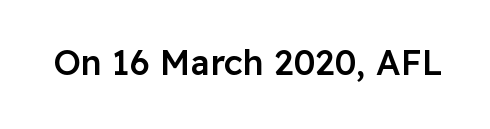
The image shows 35 px semibold sans-serif type, upright; set normal letter spacing, not underlined; low stroke contrast and a medium x-height.
